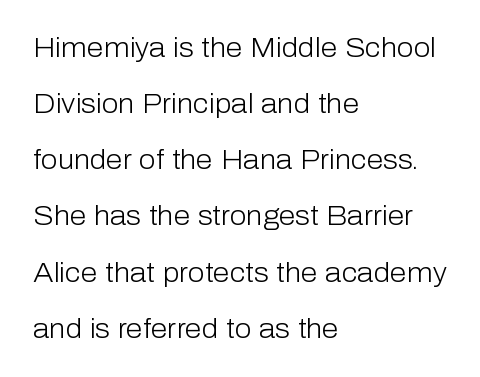
Q: Is the text bold? A: No.
Q: Is the text italic (slanted)? A: No, it is upright.
Q: Is the text underlined? A: No.
Q: How is the paragraph aligned? A: Left-aligned.
Q: Is the spacing between letters normal or unusually wide? A: Normal.
Q: Is the spacing between lines tight, normal or loose? A: Loose.
